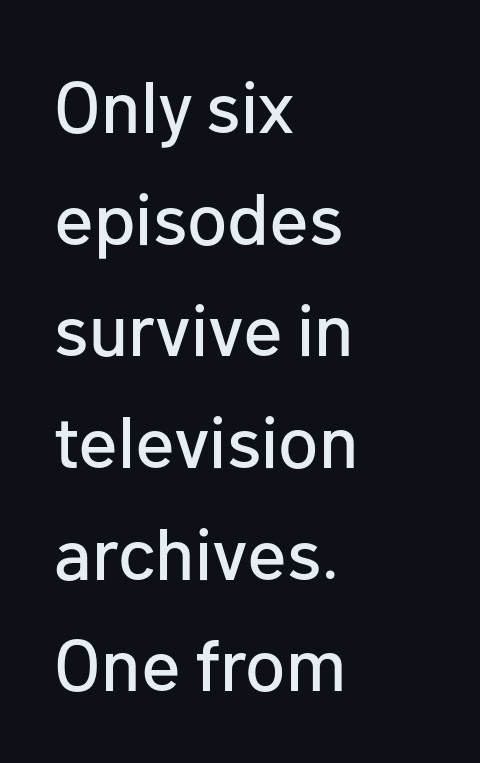
The letters advance in unequal steps, a hallmark of proportional type. A student would call this left alignment; a typographer would say flush left, rag right. How are the letters spaced? Ordinarily, with no added tracking. Every stem runs plumb, perpendicular to the baseline. Does the leading feel generous? No, just average. Observe the absence of serifs on each vertical stroke in this sample.
